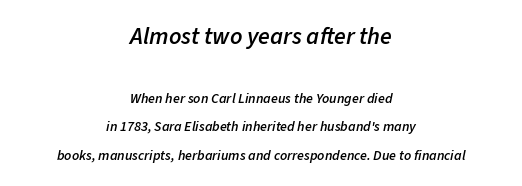
Slant detected: the letters are inclined. Each glyph is drawn with semibold strokes, heavier than normal yet not fully bold. This sample is center-justified, so both line endings float freely. What's the leading like? Stretched, with rows far apart.
